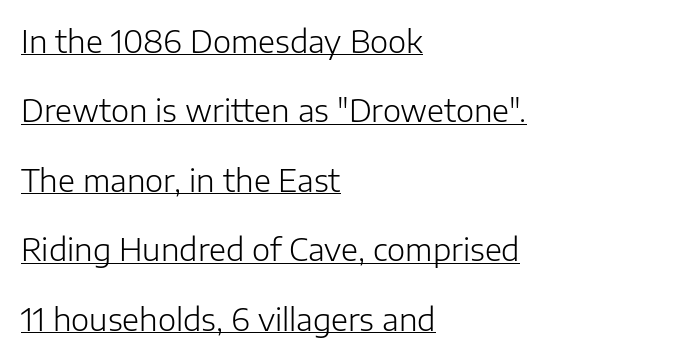
The image shows 31 px light sans-serif type, upright; set left-aligned, loose line spacing (2.24x), normal letter spacing, underlined; low stroke contrast and a medium x-height.
